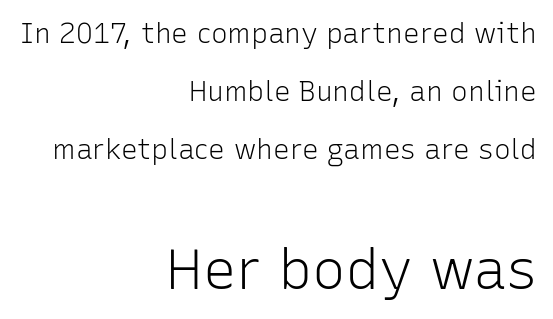
The image shows 56 px light sans-serif type, upright; set right-aligned, loose line spacing (2.07x), normal letter spacing, not underlined; the second (bottom) block is 2.0x larger; low stroke contrast and a medium x-height.
